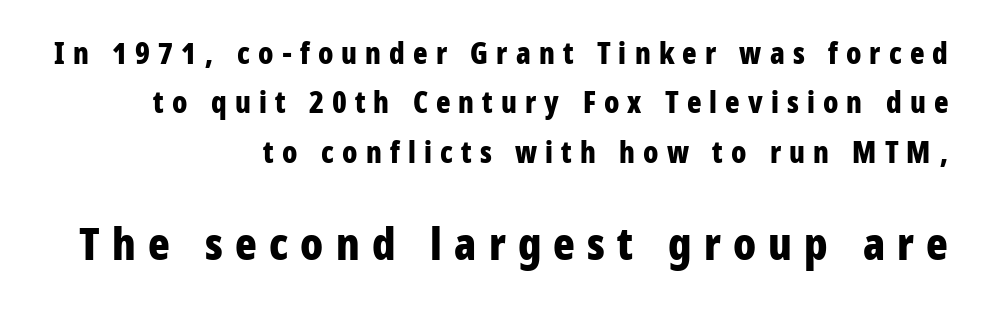
Clear beneath every line of the passage. Does the copy run flush right? Yes — the right margin is perfectly even. Classification — sans serif. These lines have a slow, spaced-out rhythm from letter to letter.
